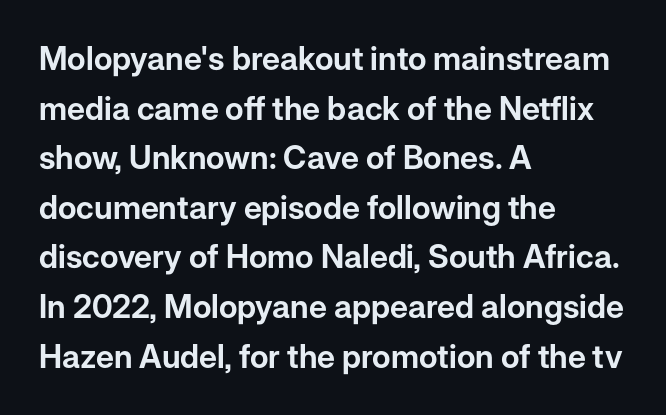
Normally led — the rows are evenly, conventionally spaced. The letters advance in unequal steps, a hallmark of proportional type. Honestly, the letter spacing is just normal — you wouldn't notice it. Short and long lines alike share a common starting point at left.
